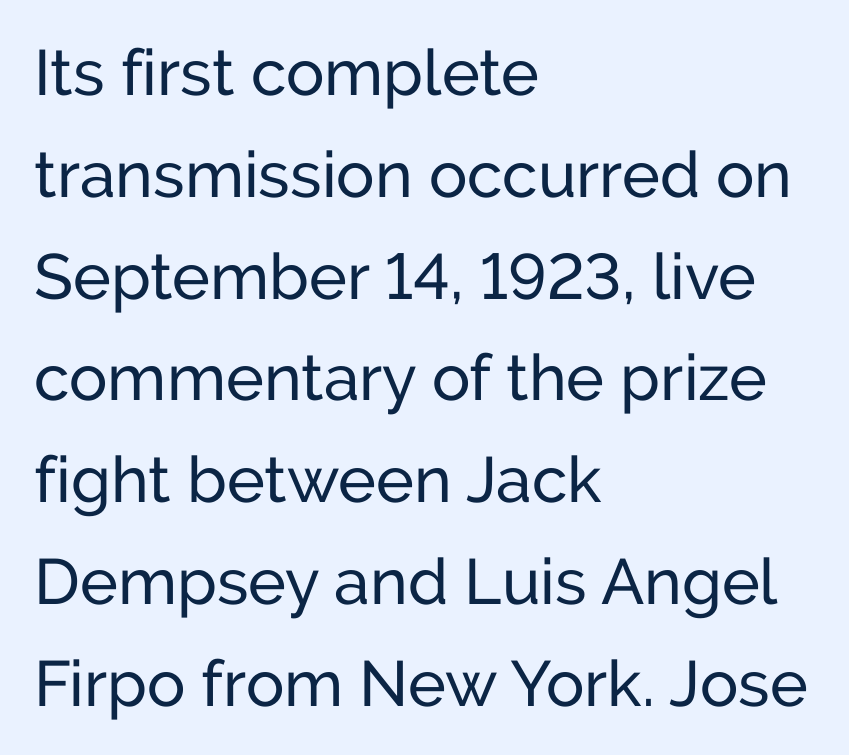
{"serif": "no", "italic": "no", "bold": "no", "weight": "regular", "width": "normal", "stroke_contrast": "low", "x_height": "medium", "monospaced": "no", "underline": "no", "align": "left", "line_spacing": "normal", "line_spacing_ratio": 1.59, "letter_spacing": "normal", "letter_spacing_em": 0.0, "glyph_px": 64}
